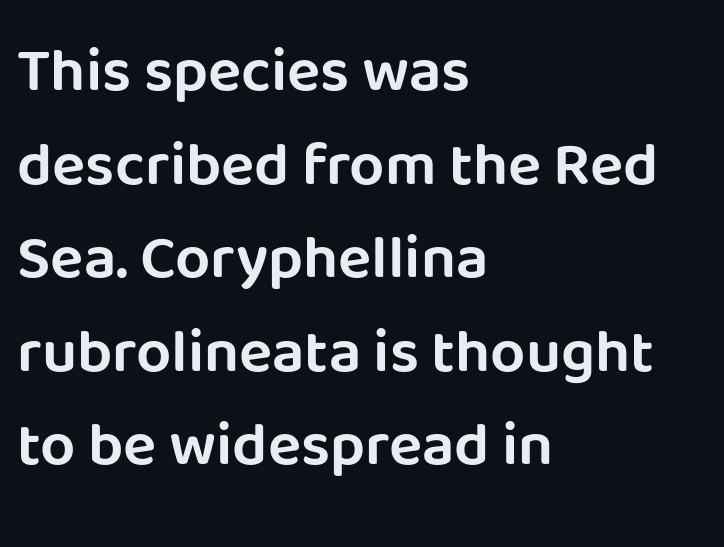
{"serif": "no", "italic": "no", "width": "normal", "stroke_contrast": "low", "x_height": "large", "monospaced": "no", "underline": "no", "align": "left", "line_spacing": "normal", "line_spacing_ratio": 1.51, "letter_spacing": "normal", "letter_spacing_em": 0.0, "glyph_px": 62}
